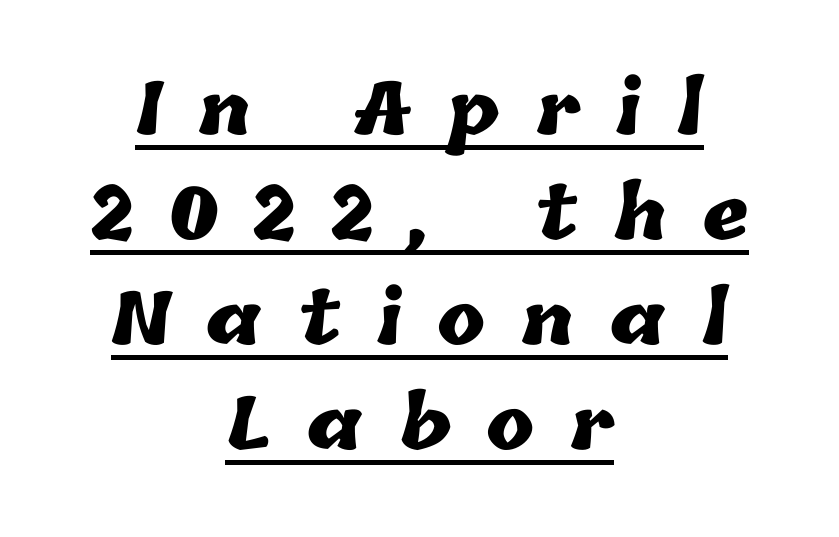
{"bold": "yes", "weight": "heavy", "width": "normal", "stroke_contrast": "low", "x_height": "medium", "monospaced": "no", "underline": "yes", "align": "center", "line_spacing": "normal", "line_spacing_ratio": 1.46, "letter_spacing": "wide", "letter_spacing_em": 0.49, "glyph_px": 72}
